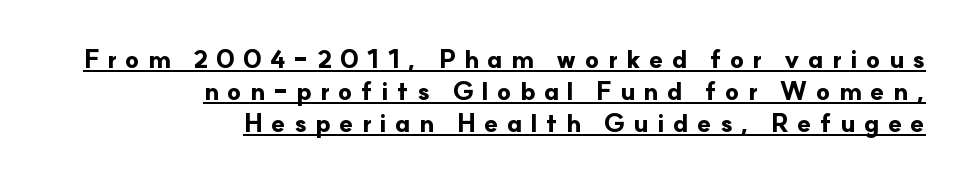
The image shows 25 px bold type, upright; set right-aligned, normal line spacing (1.28x), unusually wide letter spacing (+0.33 em), underlined.
